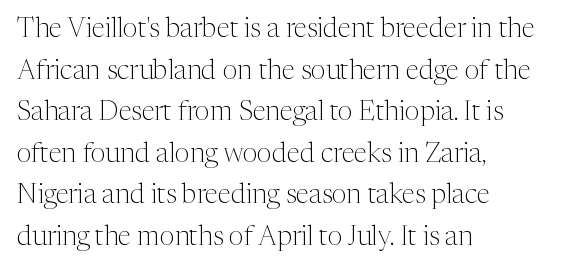
The image shows 27 px text type, upright; set left-aligned, normal line spacing (1.54x), normal letter spacing, not underlined.
